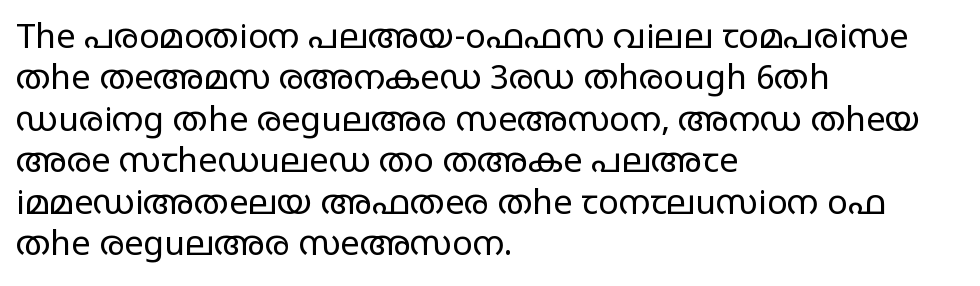
The image shows 34 px regular-weight, wide sans-serif type, upright; set left-aligned, line spacing 1.22x, normal letter spacing, not underlined; low stroke contrast and a large x-height.
